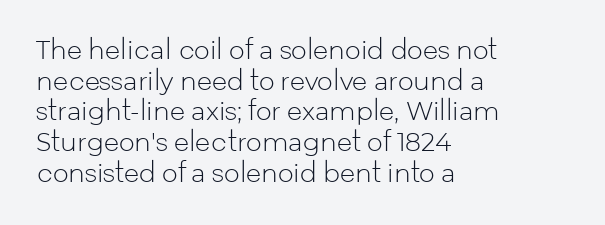
{"italic": "no", "bold": "no", "underline": "no", "align": "left", "line_spacing_ratio": 1.23, "letter_spacing": "normal", "letter_spacing_em": 0.0, "glyph_px": 25}
